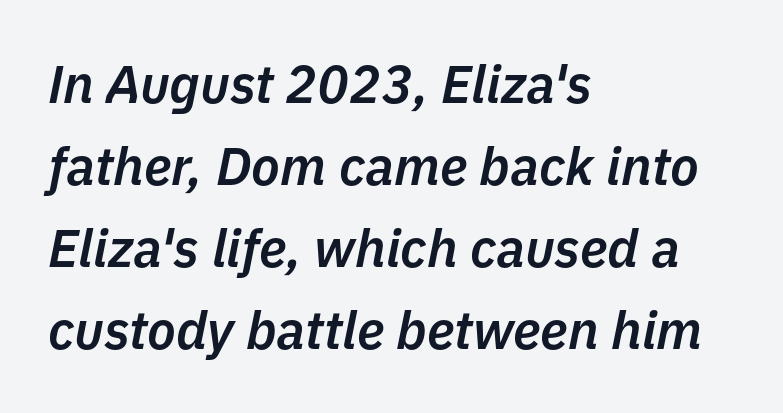
How would I describe the line gaps? Plain and ordinary. Teacher's note: observe the even left margin — that is flush-left alignment. Caption: semibold face, moderately heavy strokes. Think of a printed novel: that variable character pitch is what you see here.
